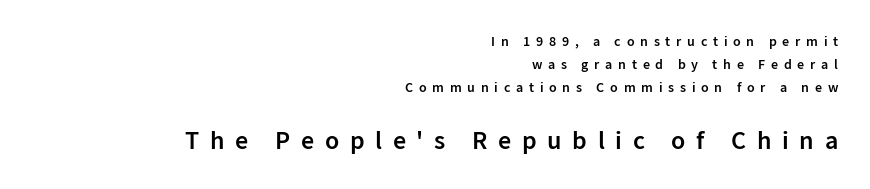
Q: Is the text bold? A: Semi-bold.
Q: Is the text italic (slanted)? A: No, it is upright.
Q: Is the text underlined? A: No.
Q: How is the paragraph aligned? A: Right-aligned.
Q: Is the spacing between letters normal or unusually wide? A: Unusually wide.
Q: Is the spacing between lines tight, normal or loose? A: Normal.
Q: Which block of text is set in a larger size, the first (top) or the second (bottom)? A: The second (bottom) one.
